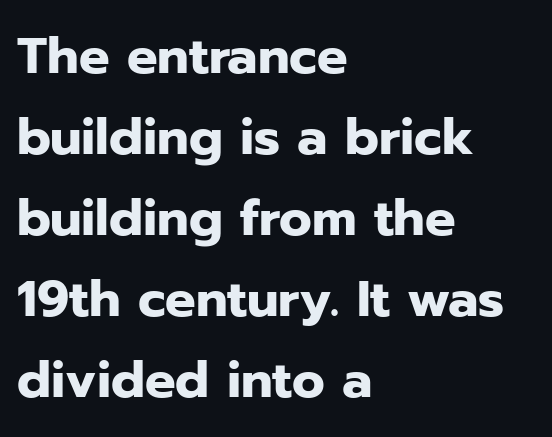
The image shows 51 px heavy sans-serif type, upright; set left-aligned, normal line spacing (1.59x), normal letter spacing, not underlined; low stroke contrast and a medium x-height.
